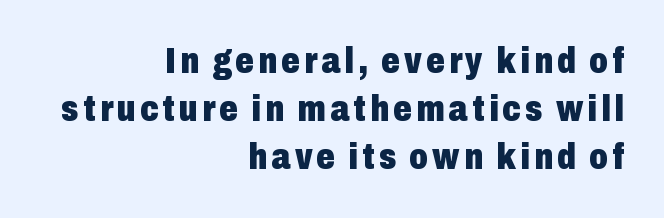
{"serif": "no", "italic": "no", "bold": "yes", "weight": "heavy", "width": "condensed", "stroke_contrast": "low", "x_height": "medium", "monospaced": "no", "underline": "no", "align": "right", "line_spacing": "normal", "line_spacing_ratio": 1.3, "glyph_px": 37}
